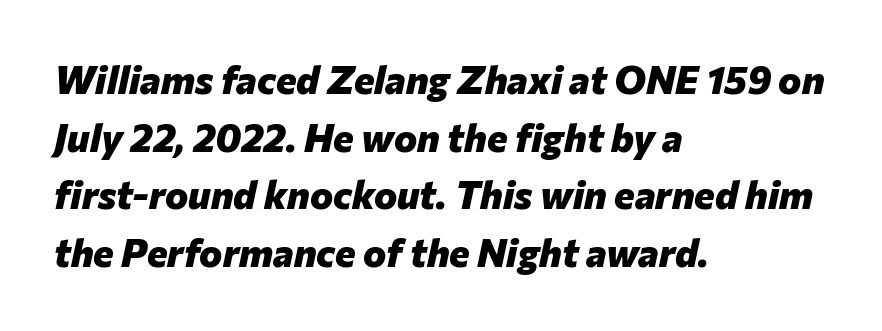
Q: Is the text bold? A: Yes.
Q: Is the text italic (slanted)? A: Yes, it leans right by about 12 degrees.
Q: Is the text underlined? A: No.
Q: How is the paragraph aligned? A: Left-aligned.
Q: Is the spacing between letters normal or unusually wide? A: Normal.
Q: Is the spacing between lines tight, normal or loose? A: Normal.
Q: Width (condensed, normal, or wide)? A: Normal.
Q: Stroke contrast? A: Low.
Q: x-height? A: Medium.
Q: Monospaced? A: No.
